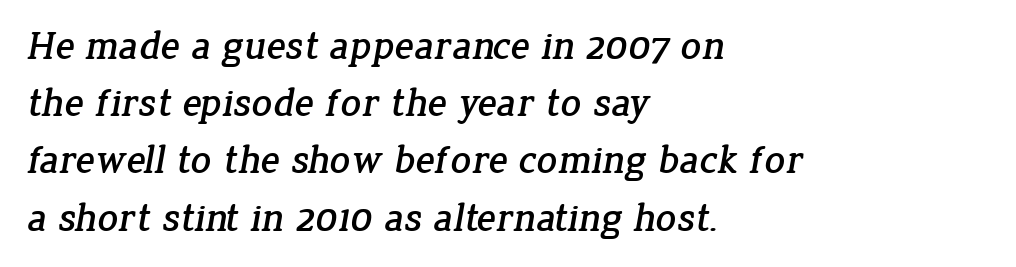
Small tapered or slab feet sit at the stroke ends, so this counts as serif. The letters sit at their default tracking, neither squeezed nor spread. Type without underlining. Is this a fixed-width face? No — the glyphs have proportional, varying widths. Layout note: lines flush left. Interline gaps are of average width in this sample.
